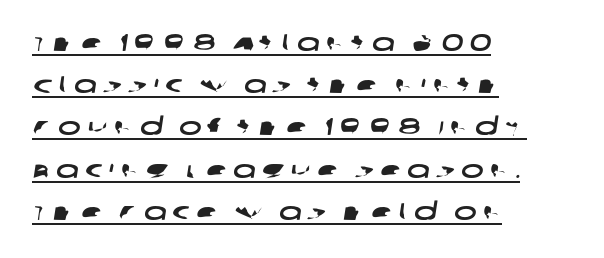
The rendering anchors every line to the left-hand side. Underlined type. Look at the tracking — it's clearly loosened, letters drifting apart.
